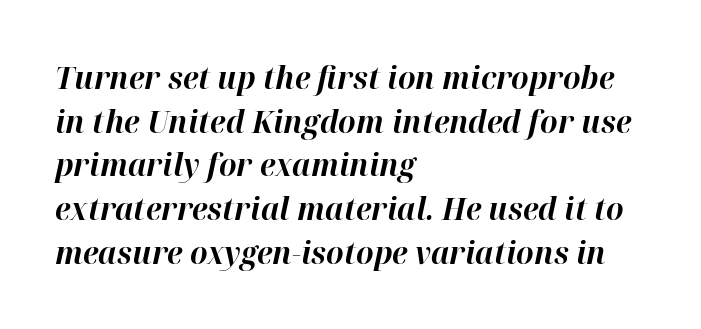
The image shows 31 px bold type, italic (leaning right); set left-aligned, normal line spacing (1.41x), normal letter spacing, not underlined; high stroke contrast and a medium x-height.
